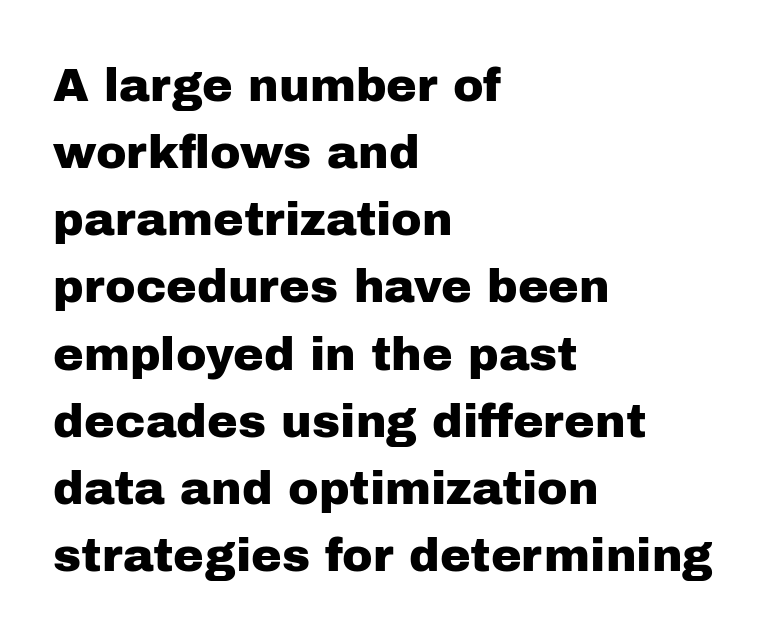
Q: Is the text italic (slanted)? A: No, it is upright.
Q: Is the typeface a serif or a sans-serif typeface? A: Sans-serif.
Q: Is the text underlined? A: No.
Q: How is the paragraph aligned? A: Left-aligned.
Q: Is the spacing between letters normal or unusually wide? A: Normal.
Q: Is the spacing between lines tight, normal or loose? A: Normal.
Q: Width (condensed, normal, or wide)? A: Normal.
Q: Stroke contrast? A: Low.
Q: x-height? A: Medium.
Q: Monospaced? A: No.
